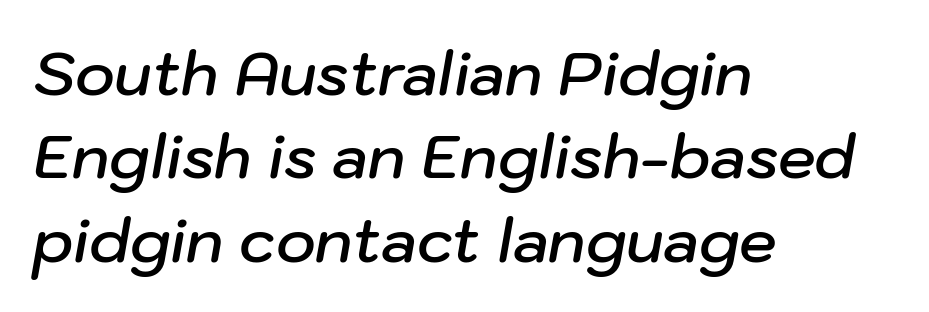
{"italic": "yes", "lean": "right", "slant_degrees": 10, "bold": "semi", "weight": "semibold", "width": "normal", "stroke_contrast": "low", "x_height": "medium", "monospaced": "no", "underline": "no", "align": "left", "line_spacing": "normal", "line_spacing_ratio": 1.39, "letter_spacing": "normal", "letter_spacing_em": 0.0, "glyph_px": 60}
